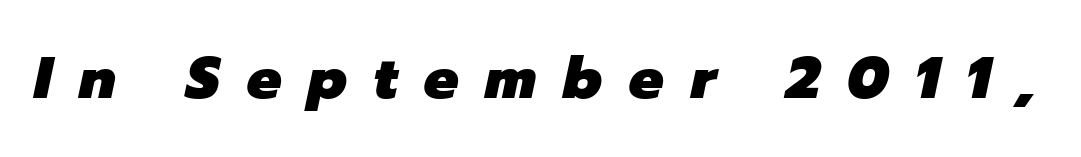
{"italic": "yes", "lean": "right", "slant_degrees": 12, "bold": "yes", "weight": "heavy", "width": "normal", "stroke_contrast": "low", "x_height": "medium", "monospaced": "no", "underline": "no", "letter_spacing": "wide", "letter_spacing_em": 0.46, "glyph_px": 58}
